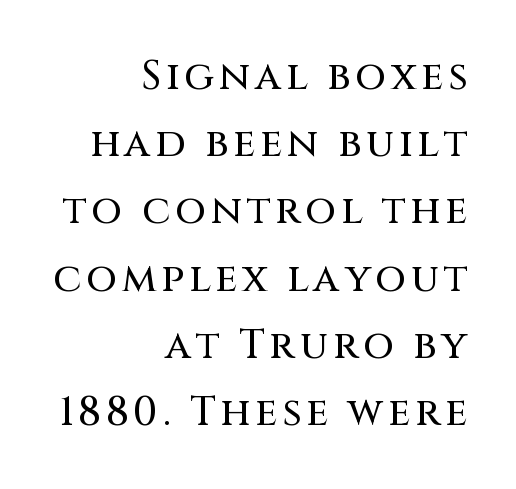
Every row of glyphs terminates at an identical x-position on the right. The passage shown is typeset with a sans-serif family. In terms of leading, this rendering sits right in the middle. Bare-footed words on every line. You can tell it's not italic because the verticals are truly vertical.
